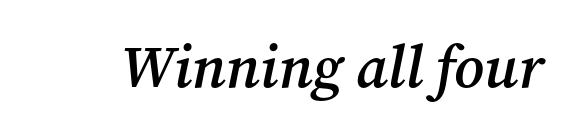
Letter spacing: default. No word sits above an underline. Typesetter's note: demi weight, one step under bold. It's the slanting kind of type. A typesetter would call this proportional, since set widths differ per character. The font family rendered here belongs to the serif group.
